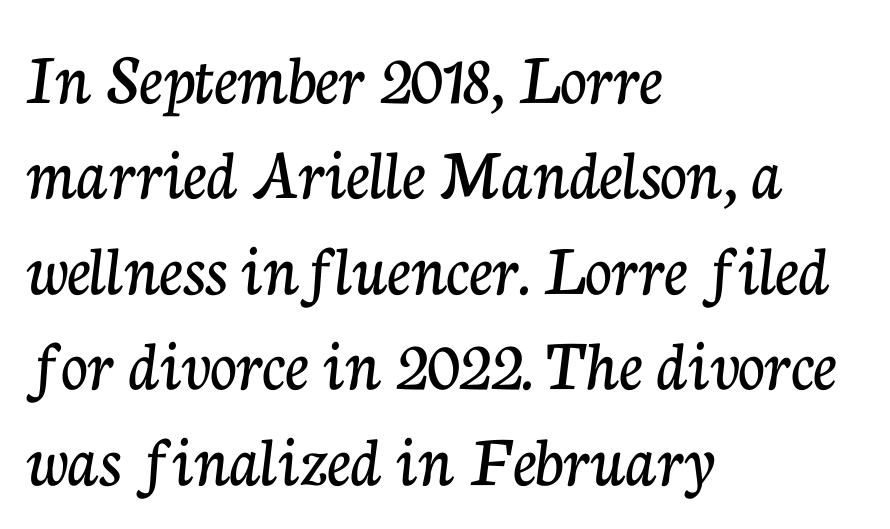
The image shows 74 px serif type; set left-aligned, normal line spacing (1.29x), normal letter spacing, not underlined; low stroke contrast and a medium x-height.
